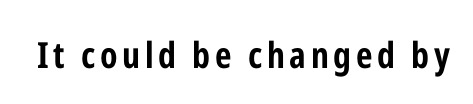
Q: Is the text bold? A: Yes.
Q: Is the text italic (slanted)? A: No, it is upright.
Q: Is the typeface a serif or a sans-serif typeface? A: Sans-serif.
Q: Is the text underlined? A: No.
Q: Width (condensed, normal, or wide)? A: Condensed.
Q: Stroke contrast? A: Low.
Q: x-height? A: Medium.
Q: Monospaced? A: No.
